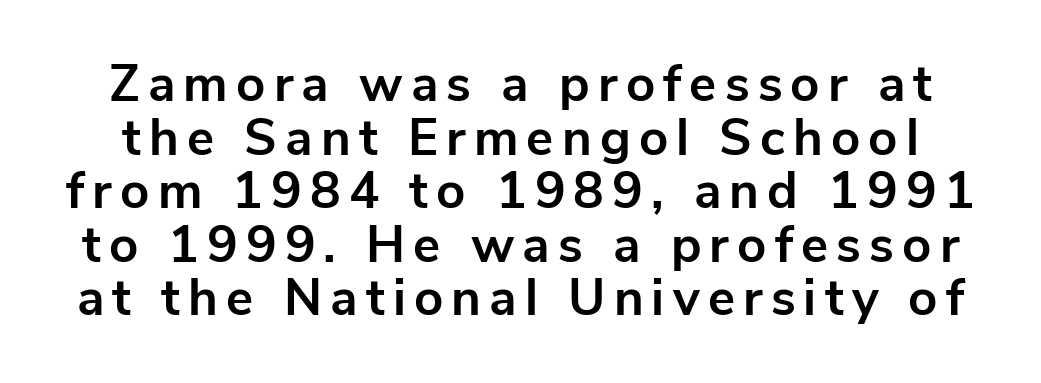
The image shows 51 px bold sans-serif type, upright; set tight line spacing (1.05x), not underlined; low stroke contrast and a medium x-height.
